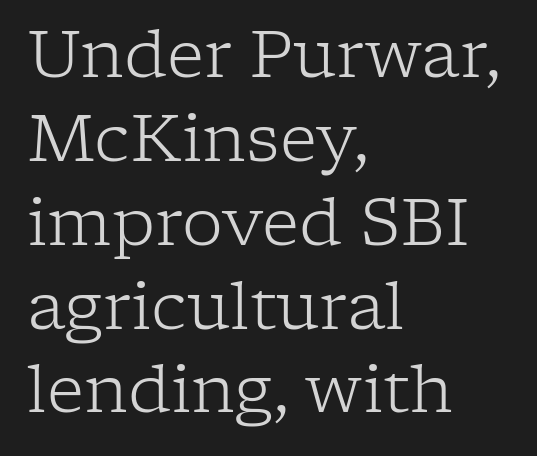
The image shows 65 px light serif type, upright; set left-aligned, normal line spacing (1.29x), normal letter spacing, not underlined; low stroke contrast and a medium x-height.
